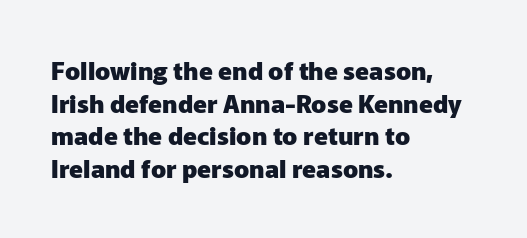
{"italic": "no", "bold": "yes", "underline": "no", "align": "left", "line_spacing": "normal", "line_spacing_ratio": 1.31, "letter_spacing": "normal", "letter_spacing_em": 0.0, "glyph_px": 25}
